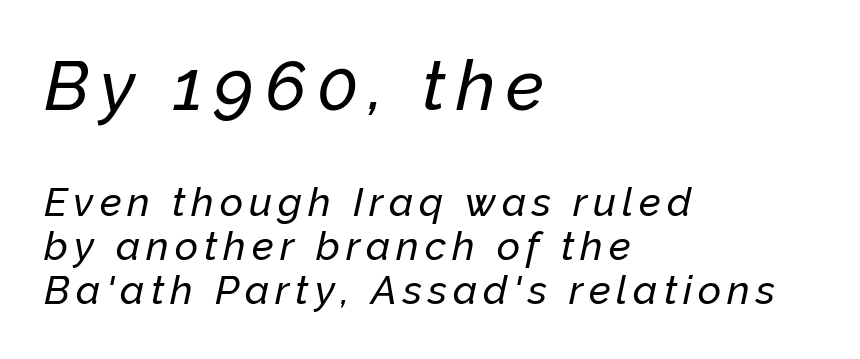
{"italic": "yes", "lean": "right", "slant_degrees": 12, "width": "normal", "stroke_contrast": "low", "x_height": "medium", "monospaced": "no", "underline": "no", "align": "left", "line_spacing": "tight", "line_spacing_ratio": 1.11, "larger_block": "first", "size_ratio": 1.75, "glyph_px": 70}
